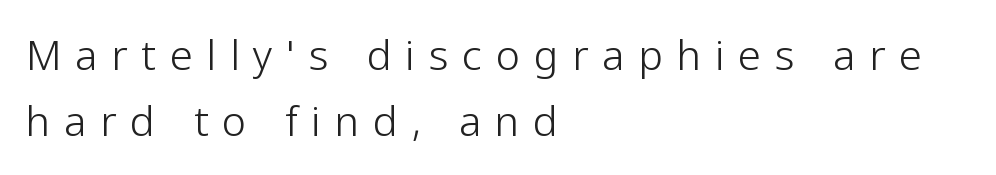
{"serif": "no", "italic": "no", "bold": "no", "weight": "light", "width": "normal", "stroke_contrast": "low", "x_height": "medium", "monospaced": "no", "underline": "no", "align": "left", "line_spacing": "normal", "line_spacing_ratio": 1.61, "letter_spacing": "wide", "letter_spacing_em": 0.34, "glyph_px": 41}
